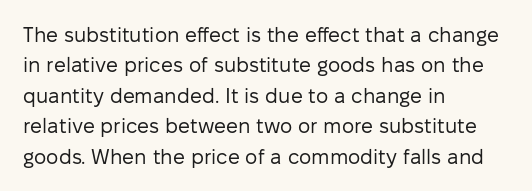
Letter spacing: default. Ink coverage per letter is moderate at most. The rag falls on the right side of this text block. Descenders are the only things crossing below the line. This block has exactly the height ordinary leading produces. This is the regular roman posture of the typeface.
